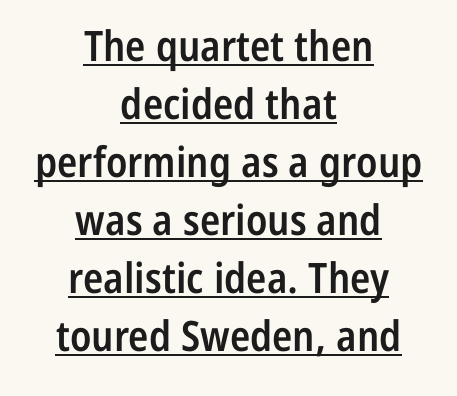
Q: Is the text bold? A: Semi-bold.
Q: Is the text italic (slanted)? A: No, it is upright.
Q: Is the typeface a serif or a sans-serif typeface? A: Sans-serif.
Q: Is the text underlined? A: Yes.
Q: How is the paragraph aligned? A: Centered.
Q: Is the spacing between letters normal or unusually wide? A: Normal.
Q: Is the spacing between lines tight, normal or loose? A: Normal.
Q: Width (condensed, normal, or wide)? A: Condensed.
Q: Stroke contrast? A: Low.
Q: x-height? A: Medium.
Q: Monospaced? A: No.
